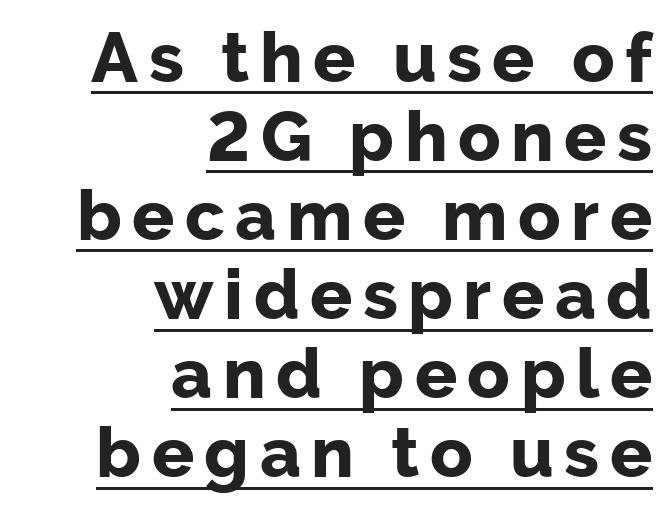
{"serif": "no", "italic": "no", "bold": "yes", "weight": "bold", "width": "normal", "stroke_contrast": "low", "x_height": "medium", "monospaced": "no", "underline": "yes", "align": "right", "line_spacing": "tight", "line_spacing_ratio": 1.13, "glyph_px": 70}
